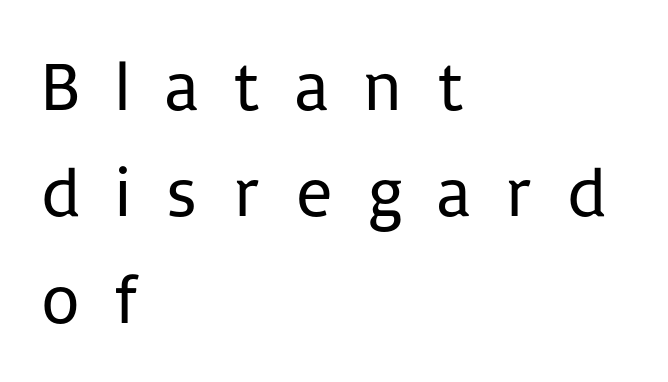
Proportional: the letters do not fall into vertical columns. Each line starts at the same left margin while the right side varies. In terms of letterform style, serifs are entirely absent. Vertically, the passage feels balanced, rows spaced as you'd expect. Lines of text with bare space underneath.
